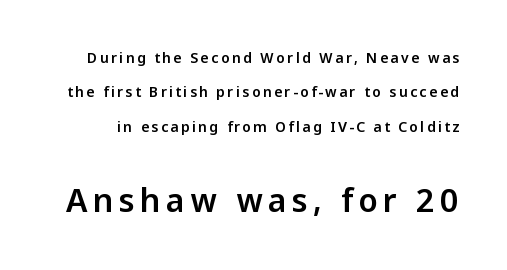
Q: Is the text italic (slanted)? A: No, it is upright.
Q: Is the typeface a serif or a sans-serif typeface? A: Sans-serif.
Q: Is the text underlined? A: No.
Q: Is the spacing between lines tight, normal or loose? A: Loose.
Q: Which block of text is set in a larger size, the first (top) or the second (bottom)? A: The second (bottom) one.
Q: Width (condensed, normal, or wide)? A: Normal.
Q: Stroke contrast? A: Low.
Q: x-height? A: Medium.
Q: Monospaced? A: No.
